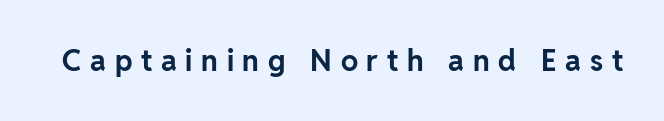
Designer's note — italics off, roman on. Observe the wide spacing: letters keep a clear distance from each other. Think of a printed novel: that variable character pitch is what you see here. Nobody drew a line under any word here. Examine the stroke ends and you'll find no serifs.
